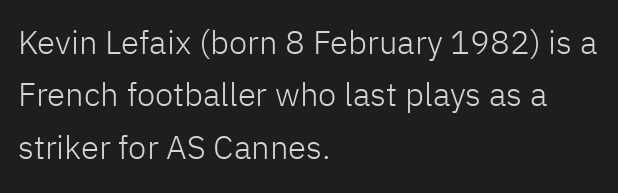
The image shows 33 px light sans-serif type, upright; set left-aligned, normal line spacing (1.59x), normal letter spacing, not underlined; low stroke contrast and a medium x-height.
